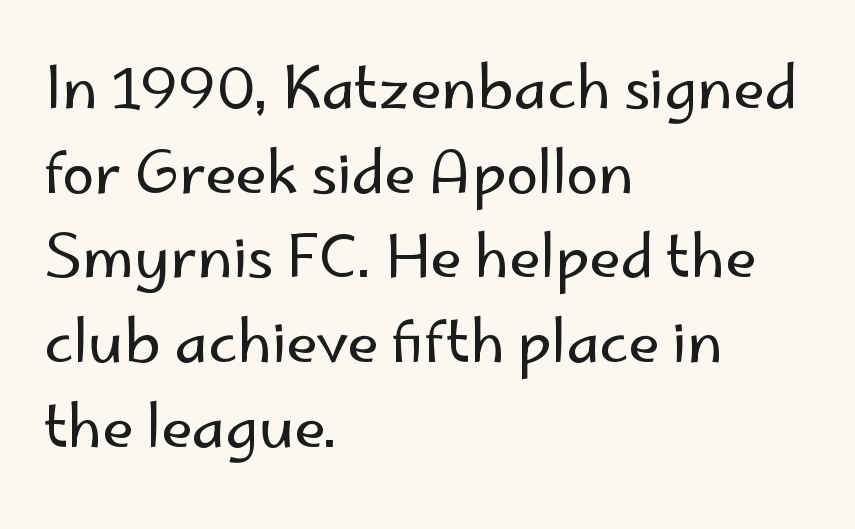
{"serif": "no", "italic": "no", "bold": "no", "weight": "regular", "width": "normal", "stroke_contrast": "low", "x_height": "small", "monospaced": "no", "underline": "no", "align": "left", "line_spacing": "normal", "line_spacing_ratio": 1.46, "letter_spacing": "normal", "letter_spacing_em": 0.0, "glyph_px": 58}
